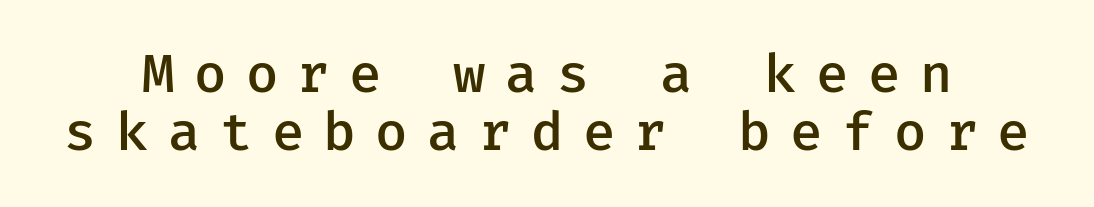
Every letter is mildly thick-stroked: semibold rather than bold. Unlike a traditional serif, this face leaves its strokes unadorned. The foot of each line stays bare and open. Upright lettering throughout. Tracking here is generous; glyphs stand well apart from one another. Is there much room between lines? No — they nearly touch.
